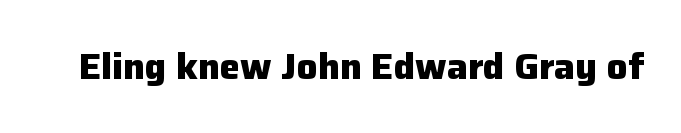
{"serif": "no", "italic": "no", "bold": "yes", "weight": "heavy", "width": "normal", "stroke_contrast": "low", "x_height": "medium", "monospaced": "no", "underline": "no", "letter_spacing": "normal", "letter_spacing_em": 0.0, "glyph_px": 37}
